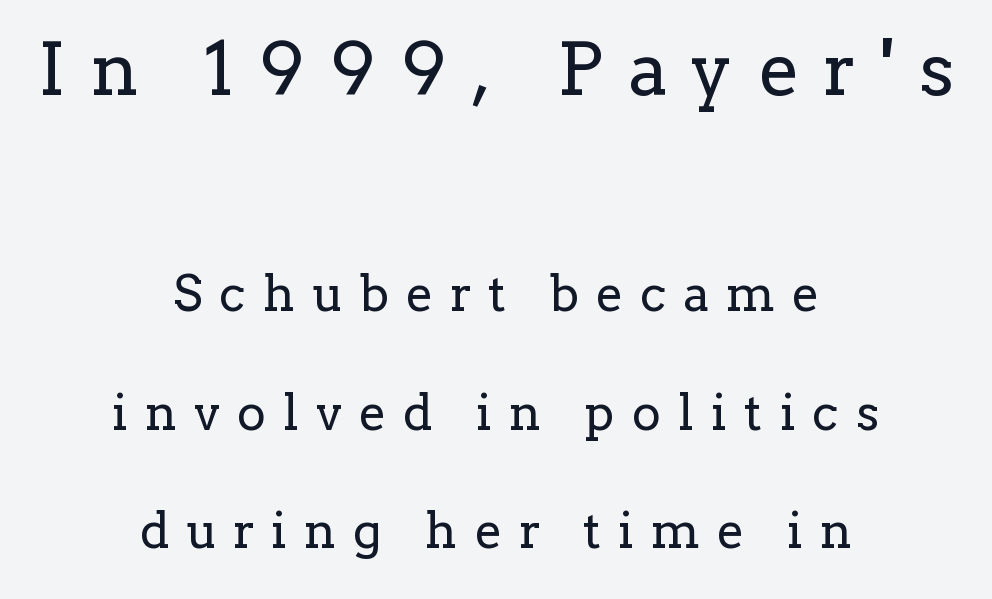
Typeset on center — no edge is straight. Little horizontal feet cap the strokes, marking this as serif type. Italic: no, the glyphs are upright roman. The strip under each line holds only bare page.
